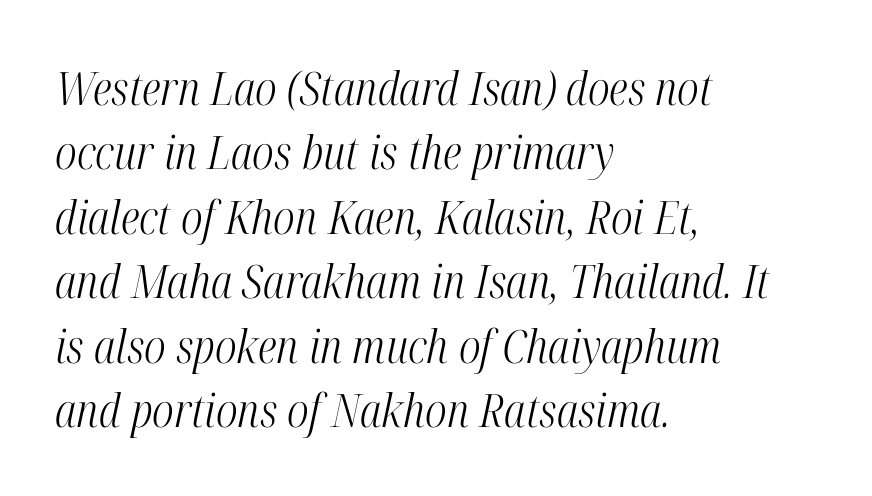
Note the varied advance widths — an 'i' is clearly narrower than an 'm'. Designer's note — italics engaged. Normally led — the rows are evenly, conventionally spaced. What kind of face is this? One with serifs. The lines are quadded left. The strip under each line holds only bare page.
